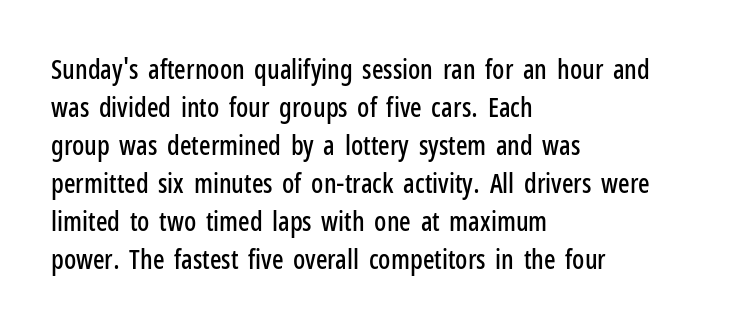
The image shows 27 px text type, upright; set left-aligned, normal line spacing (1.41x), normal letter spacing, not underlined.
